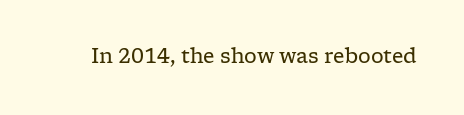
The image shows 20 px text type, upright; set normal letter spacing, not underlined.
